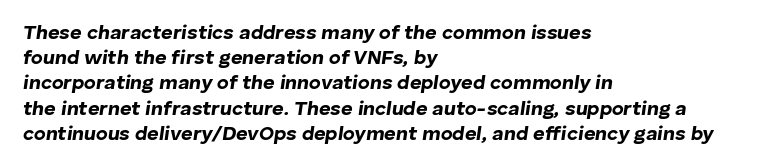
The whole block is typeset with a tilt. Short note: letters normally spaced. Words float on clear page, feet unadorned. Interline gaps are of average width in this sample.
